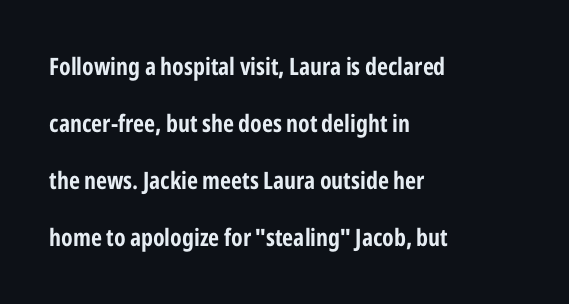
{"italic": "no", "bold": "yes", "underline": "no", "align": "left", "line_spacing": "loose", "line_spacing_ratio": 2.38, "letter_spacing": "normal", "letter_spacing_em": 0.0, "glyph_px": 24}
